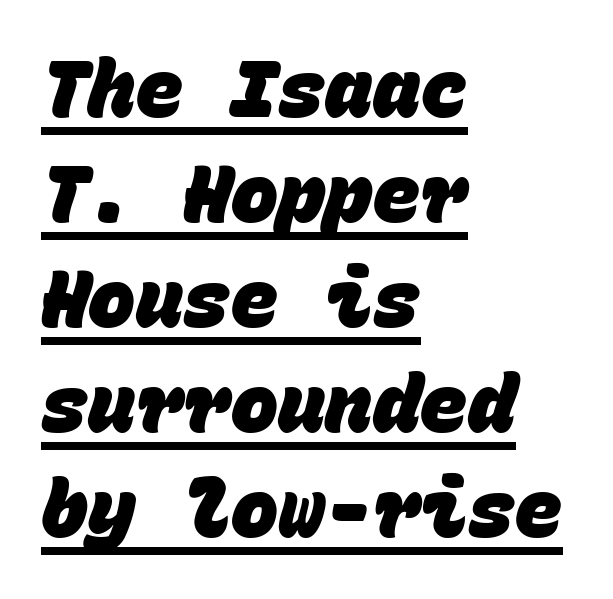
Q: Is the text bold? A: Yes.
Q: Is the typeface a serif or a sans-serif typeface? A: Sans-serif.
Q: Is the text underlined? A: Yes.
Q: How is the paragraph aligned? A: Left-aligned.
Q: Is the spacing between letters normal or unusually wide? A: Normal.
Q: Is the spacing between lines tight, normal or loose? A: Normal.
Q: Width (condensed, normal, or wide)? A: Normal.
Q: Stroke contrast? A: Low.
Q: x-height? A: Large.
Q: Monospaced? A: Yes.
